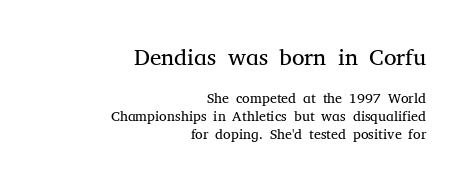
The image shows 23 px text type, upright; set right-aligned, normal line spacing (1.26x), normal letter spacing, not underlined; the first (top) block is 1.64x larger.
